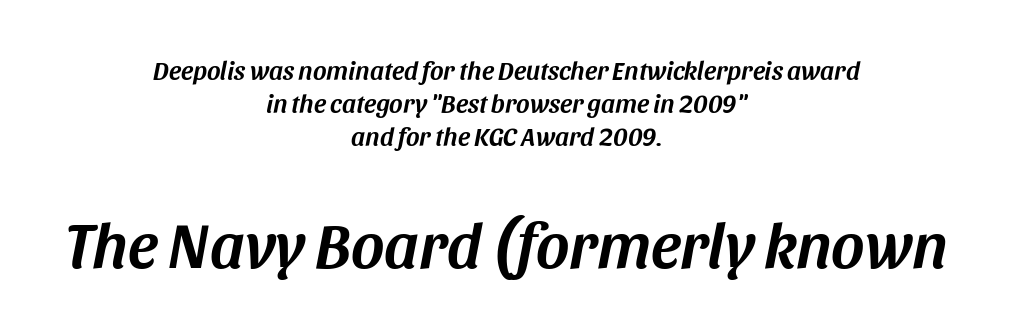
Short and long lines alike share a common midpoint. Italic: yes, the glyphs are oblique. Check the space under the baseline: it is left empty. Think of a printed novel: that variable character pitch is what you see here.
